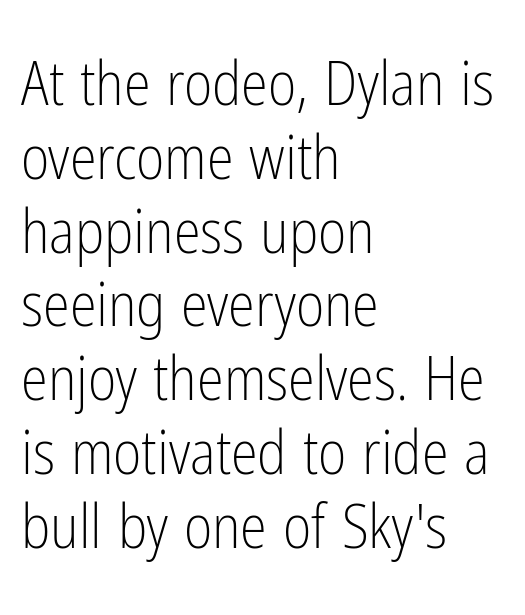
{"serif": "no", "italic": "no", "bold": "no", "weight": "light", "width": "condensed", "stroke_contrast": "low", "x_height": "medium", "monospaced": "no", "underline": "no", "align": "left", "line_spacing_ratio": 1.21, "letter_spacing": "normal", "letter_spacing_em": 0.0, "glyph_px": 61}
